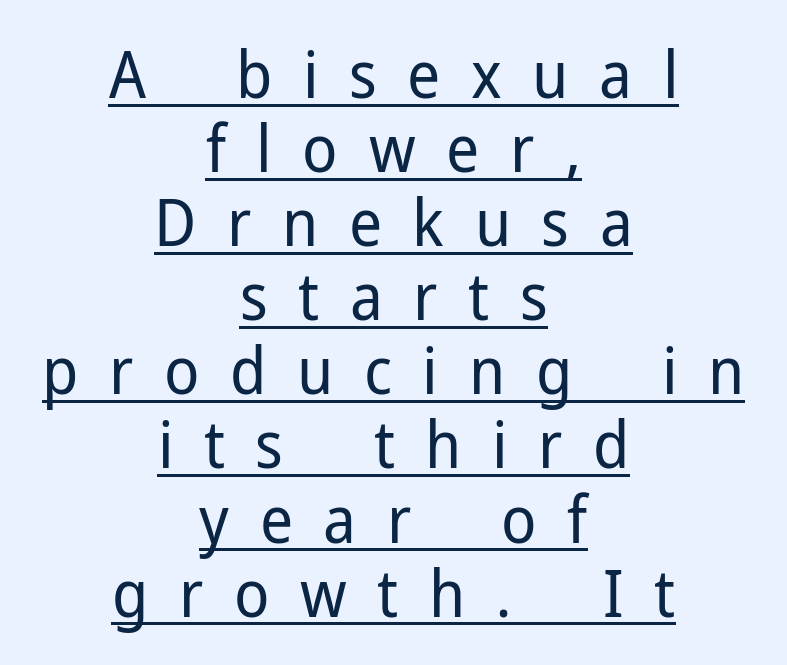
{"serif": "no", "italic": "no", "bold": "no", "weight": "regular", "width": "normal", "stroke_contrast": "low", "x_height": "medium", "monospaced": "no", "underline": "yes", "align": "center", "line_spacing": "tight", "line_spacing_ratio": 1.14, "letter_spacing": "wide", "letter_spacing_em": 0.47, "glyph_px": 65}
